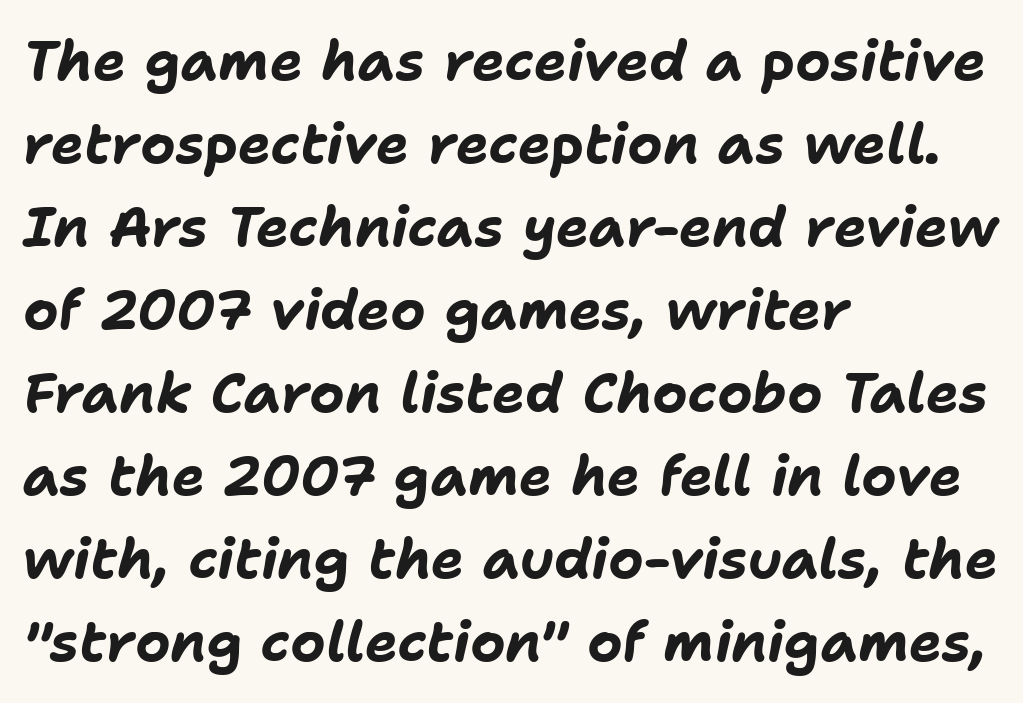
The image shows 55 px bold type, italic (leaning right); set left-aligned, normal line spacing (1.51x), normal letter spacing, not underlined; low stroke contrast and a medium x-height.
